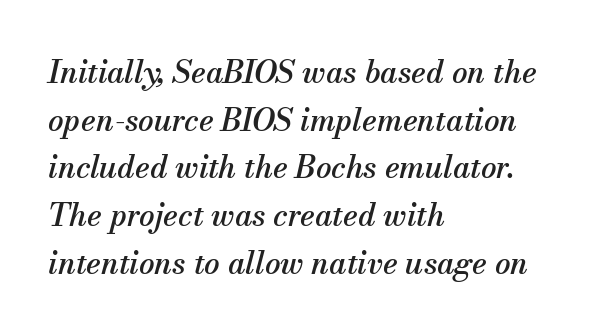
Q: Is the text italic (slanted)? A: Yes, it leans right by about 13 degrees.
Q: Is the typeface a serif or a sans-serif typeface? A: Serif.
Q: Is the text underlined? A: No.
Q: How is the paragraph aligned? A: Left-aligned.
Q: Is the spacing between letters normal or unusually wide? A: Normal.
Q: Is the spacing between lines tight, normal or loose? A: Normal.
Q: Width (condensed, normal, or wide)? A: Normal.
Q: Stroke contrast? A: Medium.
Q: x-height? A: Small.
Q: Monospaced? A: No.
